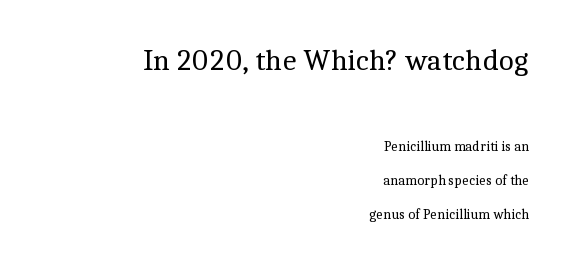
The image shows 30 px regular-weight serif type, upright; set right-aligned, loose line spacing (2.41x), normal letter spacing, not underlined; the first (top) block is 2.14x larger; a medium x-height.
